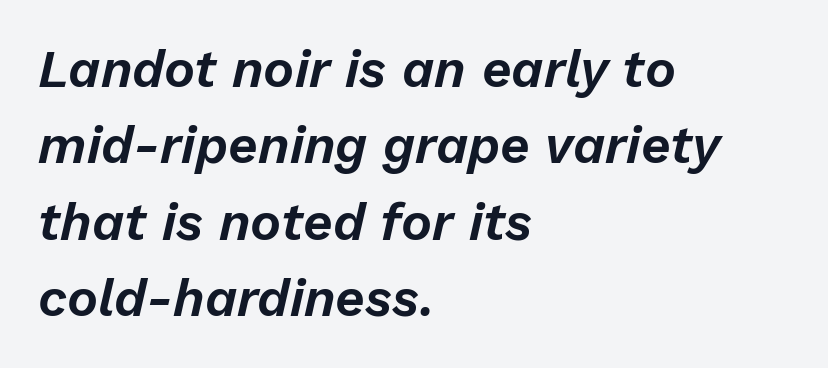
{"italic": "yes", "lean": "right", "slant_degrees": 13, "width": "normal", "stroke_contrast": "low", "x_height": "medium", "monospaced": "no", "underline": "no", "align": "left", "line_spacing": "normal", "line_spacing_ratio": 1.47, "letter_spacing": "normal", "letter_spacing_em": 0.0, "glyph_px": 52}
